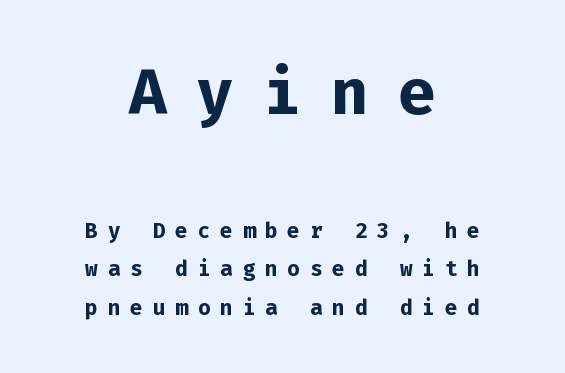
{"serif": "no", "italic": "no", "bold": "yes", "weight": "bold", "width": "normal", "stroke_contrast": "low", "x_height": "medium", "monospaced": "yes", "underline": "no", "align": "center", "line_spacing_ratio": 1.83, "letter_spacing": "wide", "letter_spacing_em": 0.47, "larger_block": "first", "size_ratio": 3.0, "glyph_px": 63}
